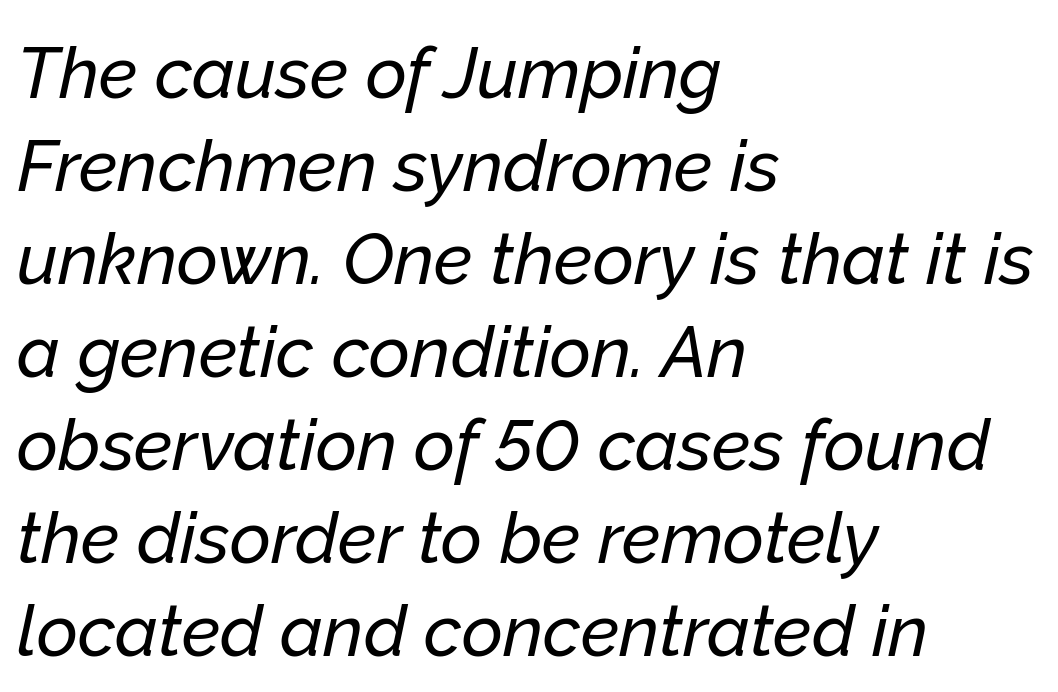
The letters sit at their default tracking, neither squeezed nor spread. One glance says typical: line gaps are just what's usual. The glyphs are unaccompanied by any horizontal stroke below them. Think of a printed novel: that variable character pitch is what you see here. The lettering tilts uniformly, giving the passage an italic look. These lines are set flush left with a ragged right edge.
